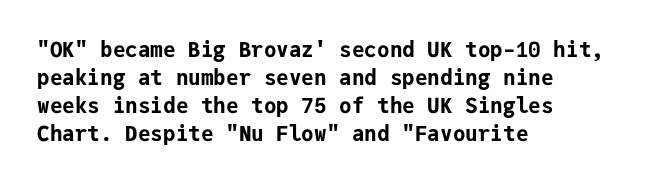
Q: Is the text bold? A: Yes.
Q: Is the text italic (slanted)? A: No, it is upright.
Q: Is the text underlined? A: No.
Q: How is the paragraph aligned? A: Left-aligned.
Q: Is the spacing between letters normal or unusually wide? A: Normal.
Q: Is the spacing between lines tight, normal or loose? A: Normal.
